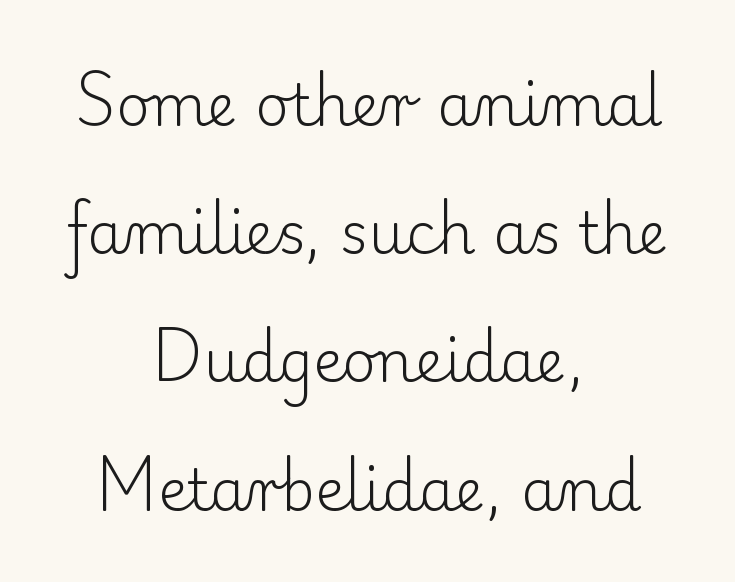
The image shows 58 px light type, upright; set centered, loose line spacing (2.21x), normal letter spacing, not underlined; low stroke contrast and a small x-height.
